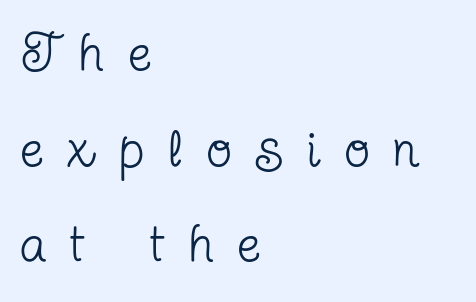
The image shows 52 px regular-weight, condensed serif type, upright; set left-aligned, line spacing 1.84x, unusually wide letter spacing (+0.47 em), not underlined; low stroke contrast and a medium x-height.
